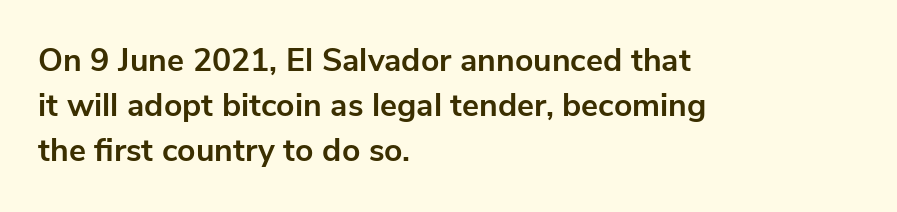
The letters advance in unequal steps, a hallmark of proportional type. In CSS terms this would be text-align: left. Words appear dense and cohesive because spacing is normal. A typesetter would label this face a sans. Descenders hang freely into open space.
